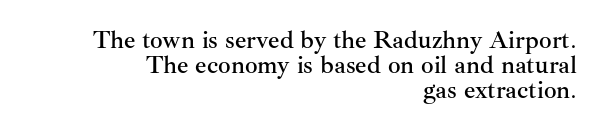
The image shows 25 px text type, upright; set right-aligned, tight line spacing (1.01x), normal letter spacing, not underlined.
